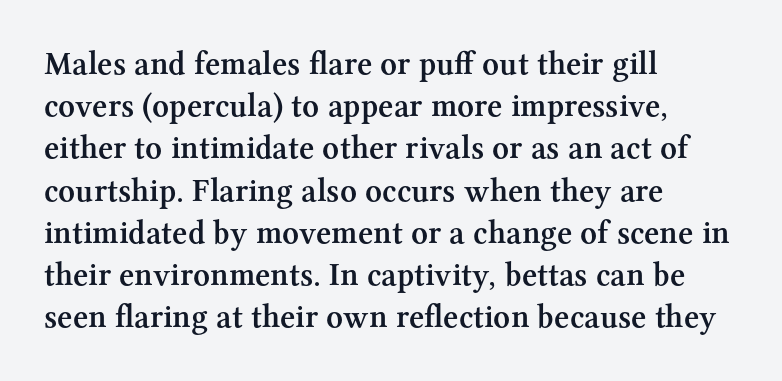
The image shows 33 px semibold serif type, upright; set left-aligned, normal line spacing (1.28x), normal letter spacing, not underlined; medium stroke contrast and a medium x-height.
